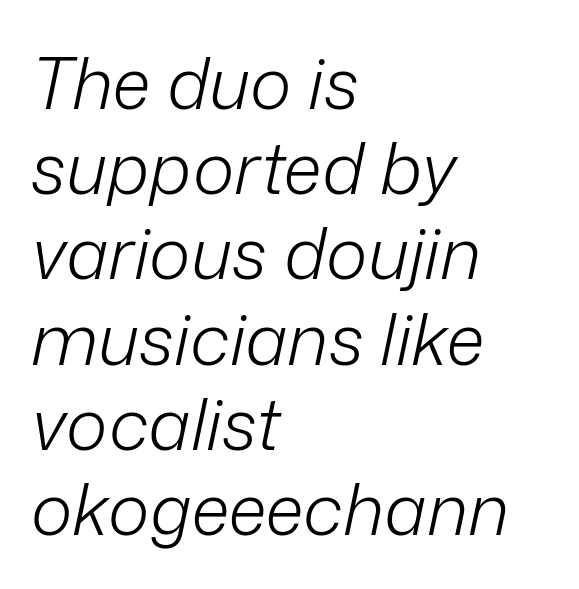
The image shows 71 px light type, italic (leaning right); set left-aligned, line spacing 1.2x, normal letter spacing, not underlined; low stroke contrast and a medium x-height.
